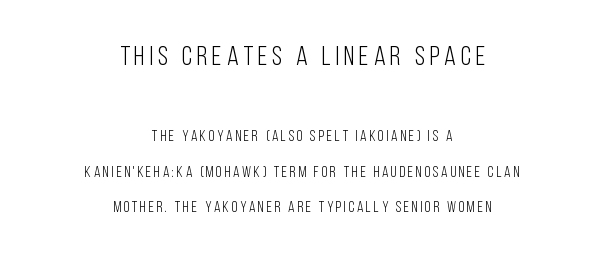
Layout note: lines centered. A clean baseline with only descenders dipping below it. You get the large type first, then a drop to smaller type. Unbolded letterforms with no extra heft. Does the lettering tilt? It doesn't — this is upright.
